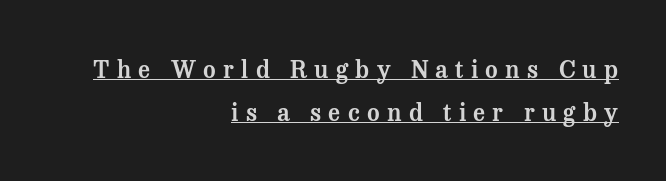
The image shows 24 px text type, upright; set right-aligned, line spacing 1.8x, unusually wide letter spacing (+0.3 em), underlined.
